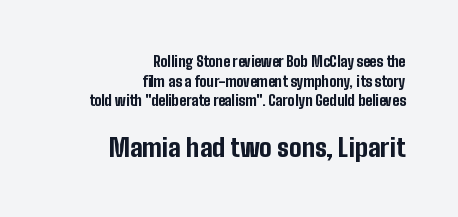
The image shows 25 px bold type, upright; set right-aligned, normal line spacing (1.41x), normal letter spacing, not underlined; the second (bottom) block is 1.79x larger.
